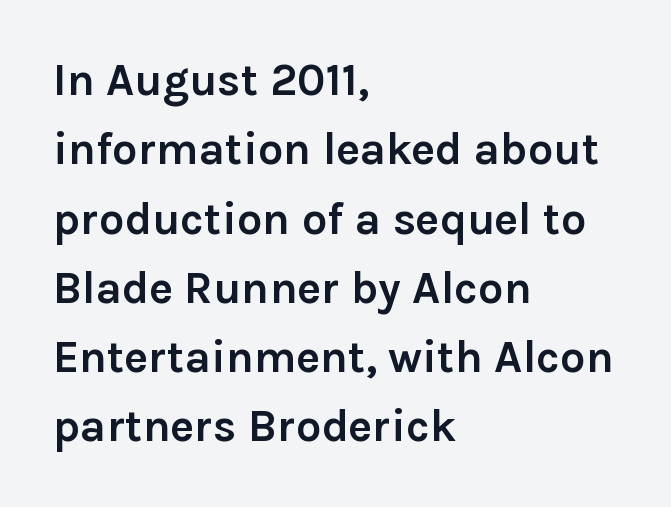
Glance below the letters and you will spot only blank space. In terms of letterspacing, this is plain default setting. In CSS terms this would be text-align: left. The rows are spaced the way most documents space them. The font's upright variant was chosen for this text. Character widths vary here, with narrow letters taking less room than wide ones.
